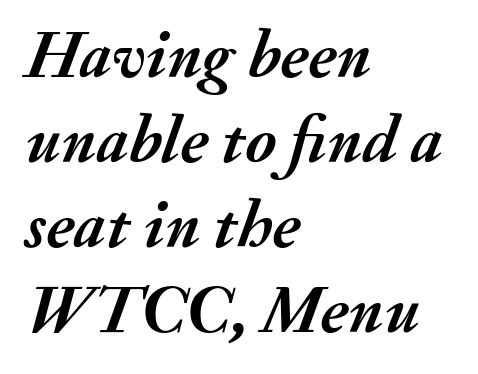
The image shows 68 px semibold type, italic (leaning right); set left-aligned, normal line spacing (1.25x), normal letter spacing, not underlined; medium stroke contrast and a small x-height.
